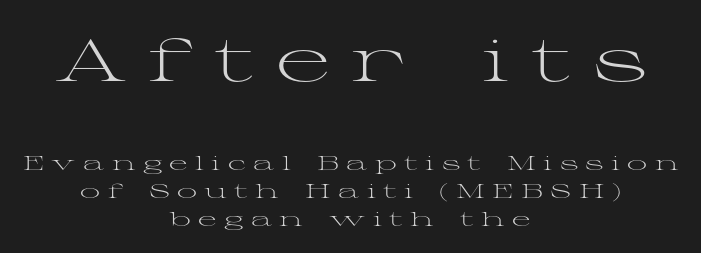
{"serif": "yes", "italic": "no", "bold": "no", "weight": "light", "width": "wide", "stroke_contrast": "medium", "x_height": "medium", "monospaced": "no", "underline": "no", "align": "center", "line_spacing": "normal", "line_spacing_ratio": 1.39, "letter_spacing": "wide", "letter_spacing_em": 0.37, "larger_block": "first", "size_ratio": 2.95, "glyph_px": 59}
